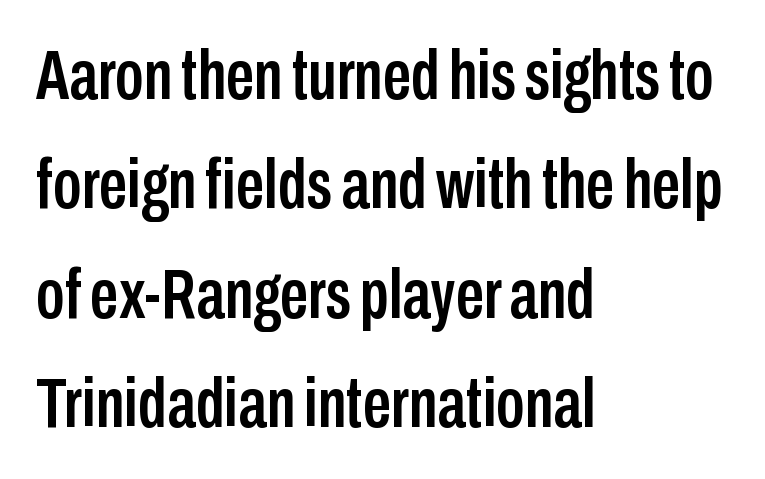
Each letter keeps its own natural width here, so spacing adapts to shape. The glyphs in this specimen are sans serif. The space between consecutive lines is moderate. It's the straight-up-and-down kind of type. Check the space under the baseline: it is left empty. All the whitespace from short lines collects on the right.
